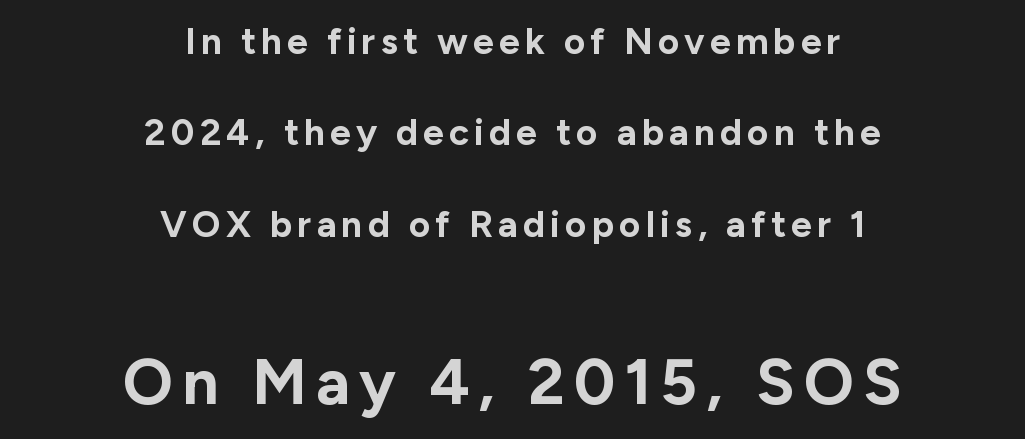
The image shows 64 px bold sans-serif type, upright; set centered, loose line spacing (2.47x), not underlined; the second (bottom) block is 1.73x larger; low stroke contrast and a medium x-height.
